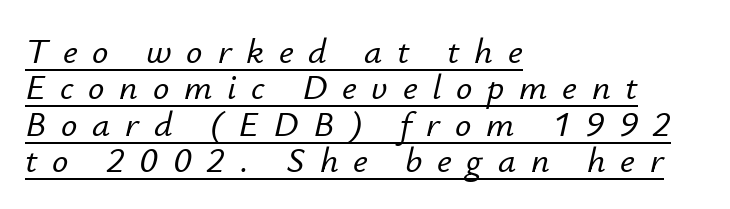
Q: Is the text italic (slanted)? A: Yes, it leans right by about 12 degrees.
Q: Is the text underlined? A: Yes.
Q: How is the paragraph aligned? A: Left-aligned.
Q: Is the spacing between letters normal or unusually wide? A: Unusually wide.
Q: Is the spacing between lines tight, normal or loose? A: Tight.
Q: Width (condensed, normal, or wide)? A: Normal.
Q: Stroke contrast? A: Low.
Q: x-height? A: Small.
Q: Monospaced? A: No.
